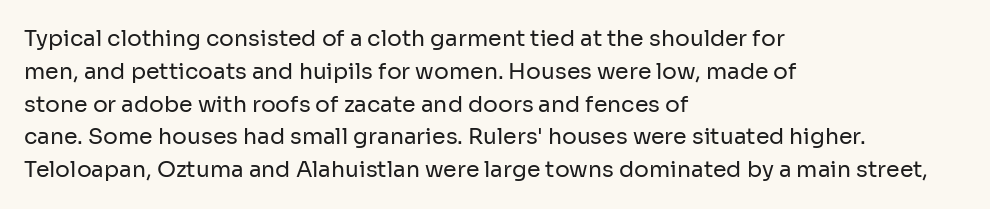
Descender tails drop into unmarked territory. Vertically, the passage feels balanced, rows spaced as you'd expect. The typesetter chose a ragged-right arrangement here. The typography opts for an upright posture over an oblique one. The rendering keeps characters at their native spacing. Stroke mass is kept to a normal reading level or below.
